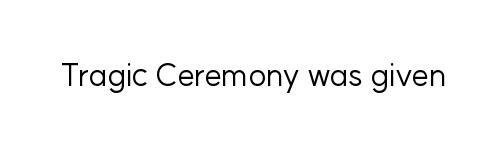
{"serif": "no", "italic": "no", "bold": "no", "weight": "regular", "width": "normal", "stroke_contrast": "low", "x_height": "medium", "monospaced": "no", "underline": "no", "letter_spacing": "normal", "letter_spacing_em": 0.0, "glyph_px": 31}
